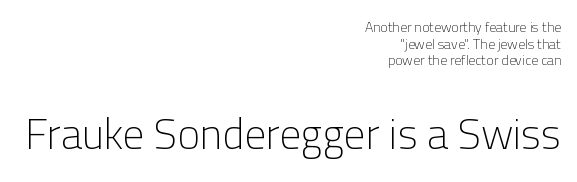
Q: Is the text bold? A: No.
Q: Is the text italic (slanted)? A: No, it is upright.
Q: Is the typeface a serif or a sans-serif typeface? A: Sans-serif.
Q: Is the text underlined? A: No.
Q: How is the paragraph aligned? A: Right-aligned.
Q: Is the spacing between letters normal or unusually wide? A: Normal.
Q: Which block of text is set in a larger size, the first (top) or the second (bottom)? A: The second (bottom) one.
Q: Width (condensed, normal, or wide)? A: Normal.
Q: Stroke contrast? A: Low.
Q: x-height? A: Medium.
Q: Monospaced? A: No.
